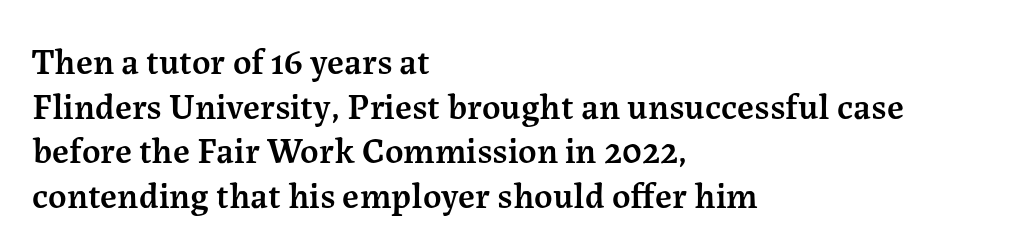
{"serif": "yes", "italic": "no", "bold": "semi", "weight": "semibold", "width": "normal", "stroke_contrast": "medium", "x_height": "medium", "monospaced": "no", "underline": "no", "align": "left", "line_spacing_ratio": 1.24, "letter_spacing": "normal", "letter_spacing_em": 0.0, "glyph_px": 36}
